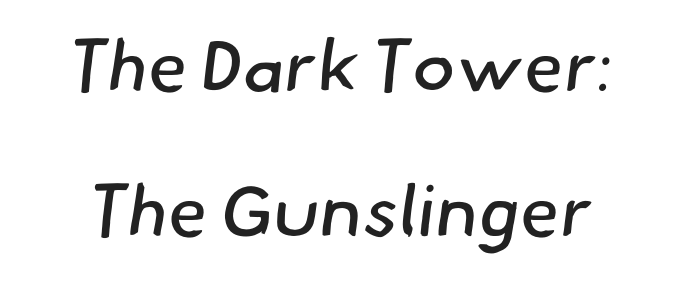
{"serif": "no", "bold": "no", "weight": "regular", "width": "normal", "stroke_contrast": "low", "x_height": "small", "monospaced": "no", "underline": "no", "line_spacing": "loose", "line_spacing_ratio": 1.98, "letter_spacing": "normal", "letter_spacing_em": 0.0, "glyph_px": 73}
